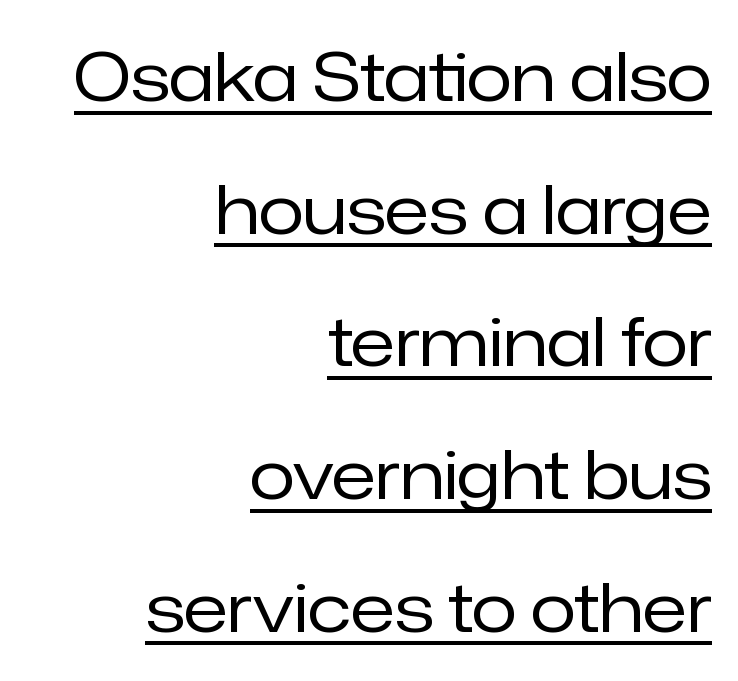
Q: Is the text bold? A: No.
Q: Is the text italic (slanted)? A: No, it is upright.
Q: Is the typeface a serif or a sans-serif typeface? A: Sans-serif.
Q: Is the text underlined? A: Yes.
Q: How is the paragraph aligned? A: Right-aligned.
Q: Is the spacing between letters normal or unusually wide? A: Normal.
Q: Is the spacing between lines tight, normal or loose? A: Loose.
Q: Width (condensed, normal, or wide)? A: Normal.
Q: Stroke contrast? A: Low.
Q: x-height? A: Medium.
Q: Monospaced? A: No.
